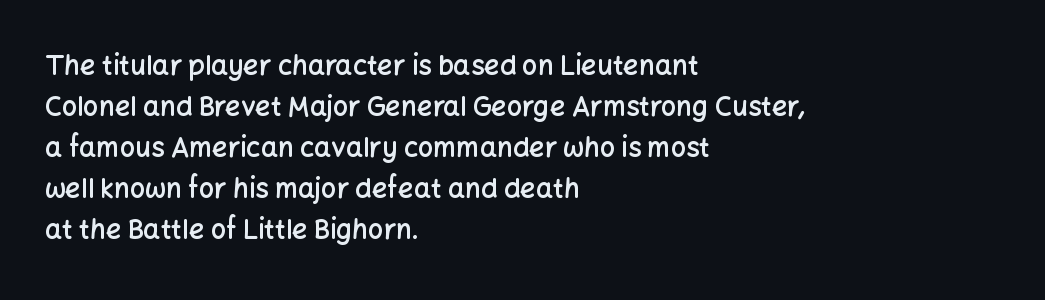
Does extra space separate the letters? No, they use regular spacing. Line spacing here is normal. Visually the block forms a straight wall on the left and a jagged coastline on the right. Unlike italic type, these characters show no tilt at all. The face used here is a semibold: visibly heavier than regular, lighter than bold. The foot of each line stays bare and open.
